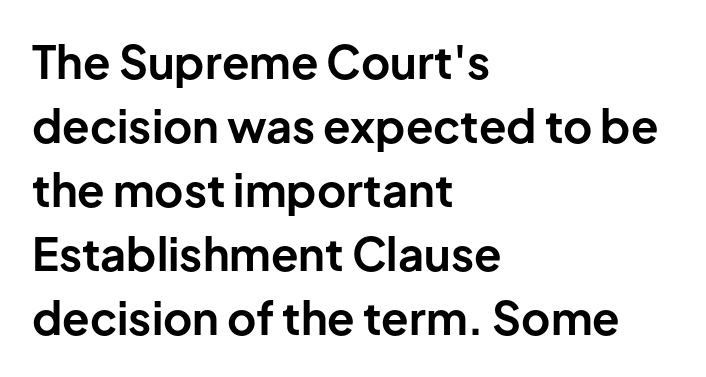
Q: Is the text bold? A: Yes.
Q: Is the text italic (slanted)? A: No, it is upright.
Q: Is the typeface a serif or a sans-serif typeface? A: Sans-serif.
Q: Is the text underlined? A: No.
Q: How is the paragraph aligned? A: Left-aligned.
Q: Is the spacing between letters normal or unusually wide? A: Normal.
Q: Is the spacing between lines tight, normal or loose? A: Normal.
Q: Width (condensed, normal, or wide)? A: Normal.
Q: Stroke contrast? A: Low.
Q: x-height? A: Medium.
Q: Monospaced? A: No.
